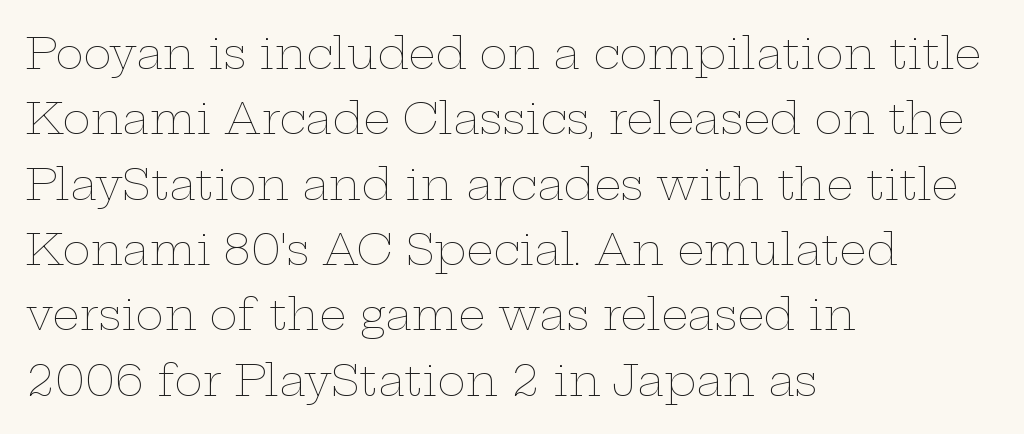
{"italic": "no", "bold": "no", "weight": "thin", "width": "wide", "stroke_contrast": "low", "x_height": "medium", "monospaced": "no", "underline": "no", "align": "left", "line_spacing": "normal", "line_spacing_ratio": 1.52, "letter_spacing": "normal", "letter_spacing_em": 0.0, "glyph_px": 43}
